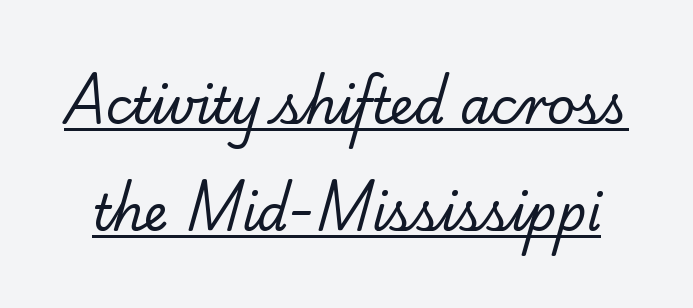
Caption: face not bold, strokes unweighted. Here the glyphs are tracked normally, forming tight word shapes. Is this a fixed-width face? No — the glyphs have proportional, varying widths. The face used here appears with an underline applied. Leading: increased.
